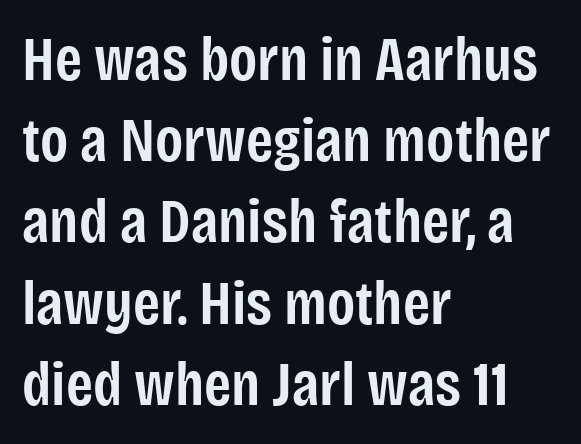
The image shows 62 px semibold, condensed sans-serif type, upright; set left-aligned, normal line spacing (1.31x), normal letter spacing, not underlined; low stroke contrast and a large x-height.
